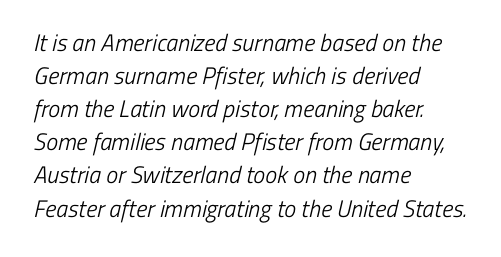
{"bold": "no", "underline": "no", "align": "left", "line_spacing": "normal", "line_spacing_ratio": 1.38, "letter_spacing": "normal", "letter_spacing_em": 0.0, "glyph_px": 24}
